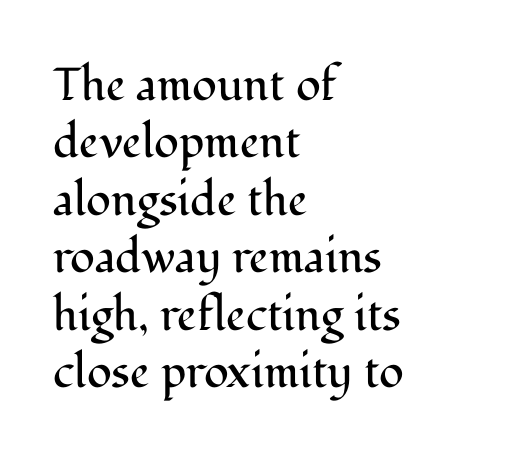
No chunkiness to these letters — they're not bold. The vertical gap from one line to the next is medium. Yep, those are serifs on the letters. Inter-character spacing is left at the font's built-in metrics.
